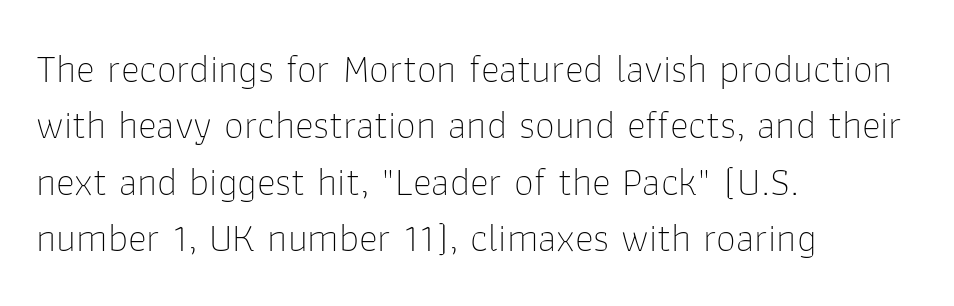
Standard letterfit; no display-style spreading of the glyphs. Type without underlining. The rendering uses natural spacing where letterforms have individual widths. The glyphs in this specimen are sans serif. The font's upright variant was chosen for this text. Students, observe: this is what conventionally led text looks like.
